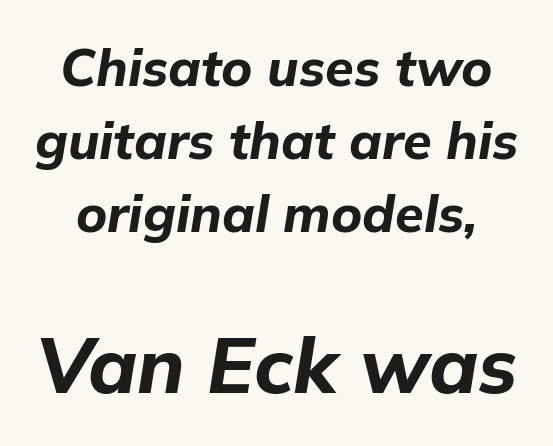
Lines of text with bare space underneath. Tall strokes in this sample are angled rather than plumb. The passage shown stacks its lines at a standard gap. Characters follow at the spacing the type designer built in.
